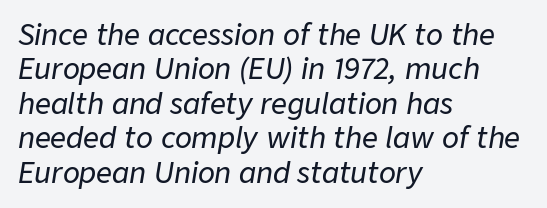
This sample uses plain, unmodified letter spacing. The letters are slanted; this is an italic face. The foot of each line stays bare and open. Think of a printed novel: that variable character pitch is what you see here.
